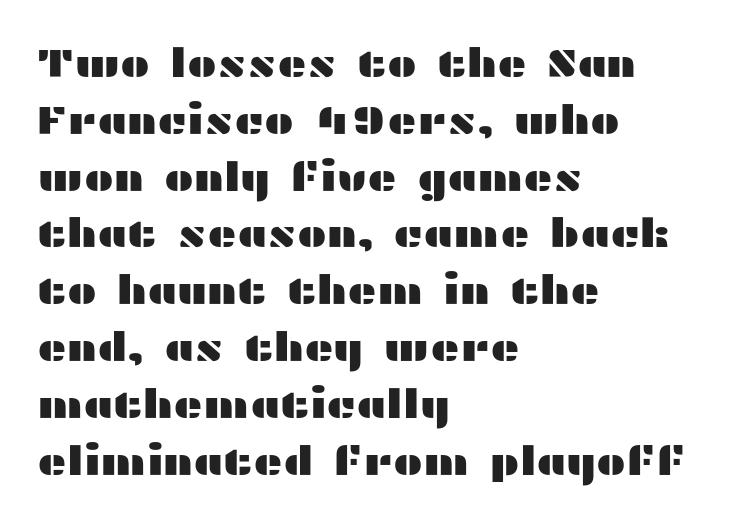
If you drew a line through each stem, it would be perfectly vertical. Reading down the block, your eye returns to a fixed left position each line. Just letters on the line, the space beneath them empty. I'd call this a sans setting — the letters go barefoot.
